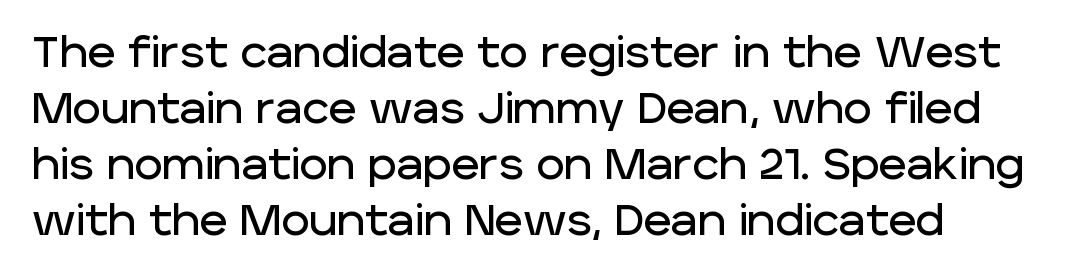
Q: Is the text italic (slanted)? A: No, it is upright.
Q: Is the typeface a serif or a sans-serif typeface? A: Sans-serif.
Q: Is the text underlined? A: No.
Q: Is the spacing between letters normal or unusually wide? A: Normal.
Q: Is the spacing between lines tight, normal or loose? A: Normal.
Q: Width (condensed, normal, or wide)? A: Normal.
Q: Stroke contrast? A: Low.
Q: x-height? A: Large.
Q: Monospaced? A: No.
